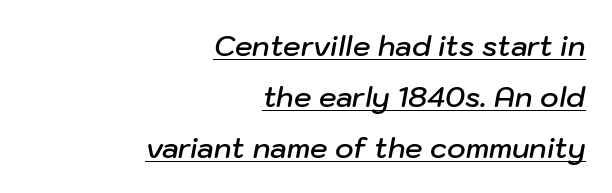
How heavy is the stroke? Medium-heavy — a semibold, shy of bold. Do the characters align in a grid? No, the font is proportional. Reading down the block, your eye finds every line finishing at a fixed right position. Standard letterfit; no display-style spreading of the glyphs. The typography opts for an oblique posture over an upright one.
